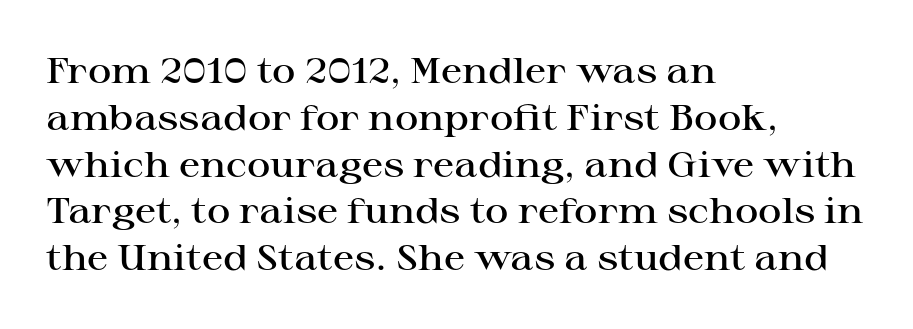
Q: Is the text bold? A: Semi-bold.
Q: Is the text italic (slanted)? A: No, it is upright.
Q: Is the typeface a serif or a sans-serif typeface? A: Serif.
Q: Is the text underlined? A: No.
Q: How is the paragraph aligned? A: Left-aligned.
Q: Is the spacing between letters normal or unusually wide? A: Normal.
Q: Is the spacing between lines tight, normal or loose? A: Normal.
Q: Width (condensed, normal, or wide)? A: Wide.
Q: Stroke contrast? A: High.
Q: x-height? A: Medium.
Q: Monospaced? A: No.
